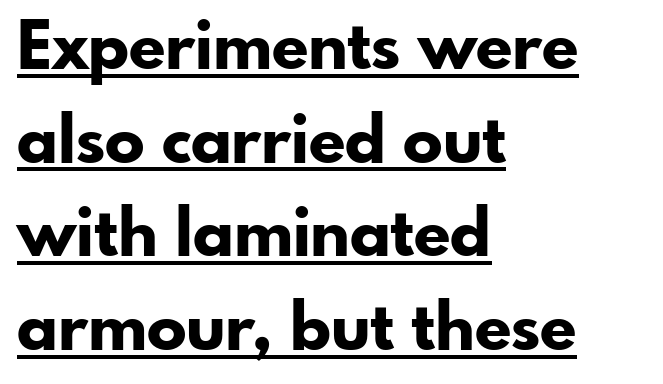
The image shows 66 px bold sans-serif type, upright; set left-aligned, normal line spacing (1.42x), normal letter spacing, underlined; low stroke contrast and a small x-height.
